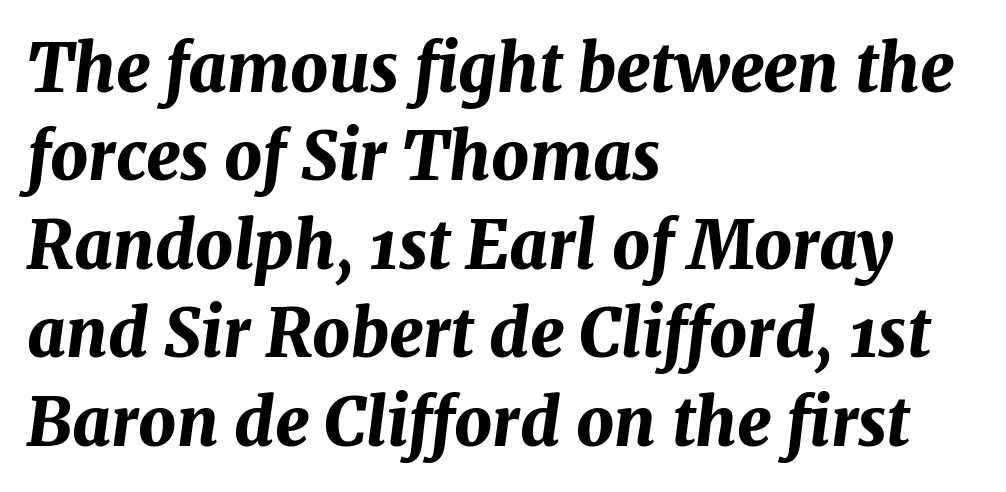
The leading is moderate, giving the passage an even texture. Each letter keeps its own natural width here, so spacing adapts to shape. Here the glyphs are tracked normally, forming tight word shapes. This is heavy type, rendered in bold.
